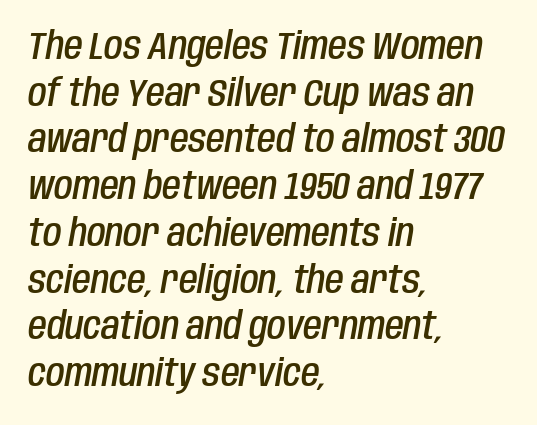
Q: Is the text bold? A: Semi-bold.
Q: Is the text italic (slanted)? A: Yes, it leans right by about 10 degrees.
Q: Is the text underlined? A: No.
Q: How is the paragraph aligned? A: Left-aligned.
Q: Is the spacing between letters normal or unusually wide? A: Normal.
Q: Width (condensed, normal, or wide)? A: Condensed.
Q: Stroke contrast? A: Low.
Q: x-height? A: Large.
Q: Monospaced? A: No.
